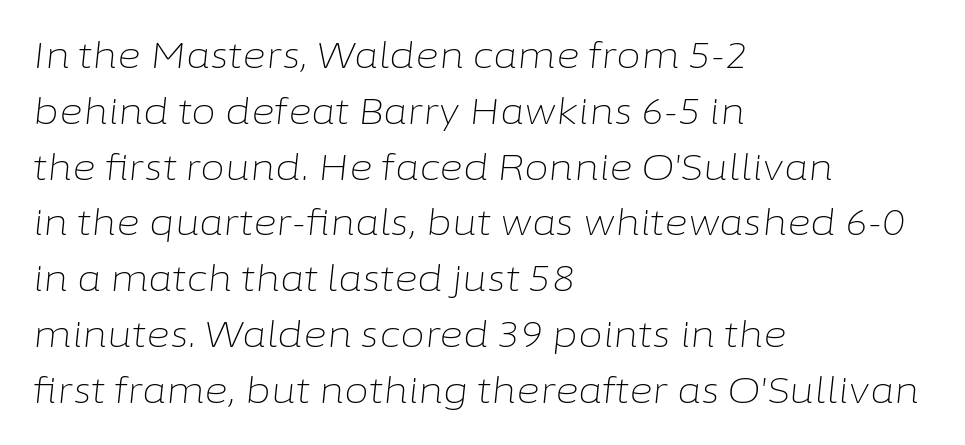
{"italic": "yes", "lean": "right", "slant_degrees": 6, "bold": "no", "weight": "light", "width": "normal", "stroke_contrast": "low", "x_height": "medium", "monospaced": "no", "underline": "no", "align": "left", "line_spacing": "normal", "line_spacing_ratio": 1.55, "letter_spacing": "normal", "letter_spacing_em": 0.0, "glyph_px": 36}
